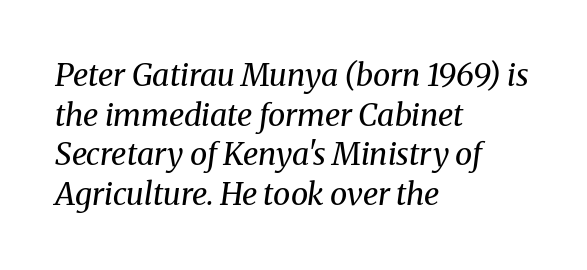
Q: Is the text bold? A: No.
Q: Is the text italic (slanted)? A: Yes, it leans right by about 8 degrees.
Q: Is the typeface a serif or a sans-serif typeface? A: Serif.
Q: Is the text underlined? A: No.
Q: How is the paragraph aligned? A: Left-aligned.
Q: Is the spacing between letters normal or unusually wide? A: Normal.
Q: Is the spacing between lines tight, normal or loose? A: Normal.
Q: Width (condensed, normal, or wide)? A: Normal.
Q: Stroke contrast? A: Medium.
Q: x-height? A: Medium.
Q: Monospaced? A: No.
